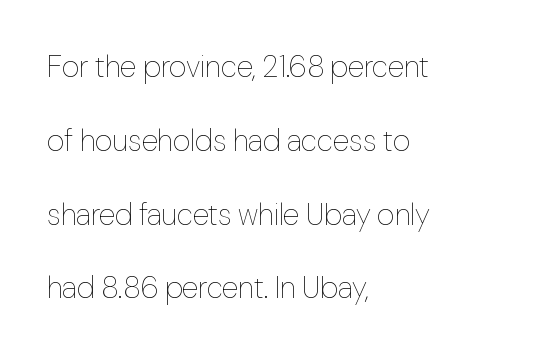
{"italic": "no", "bold": "no", "weight": "thin", "width": "normal", "stroke_contrast": "low", "x_height": "medium", "monospaced": "no", "underline": "no", "align": "left", "line_spacing": "loose", "line_spacing_ratio": 2.46, "letter_spacing": "normal", "letter_spacing_em": 0.0, "glyph_px": 30}
